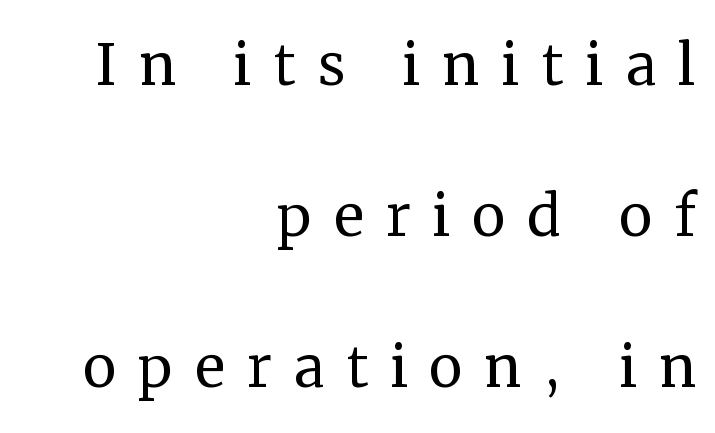
Q: Is the text bold? A: No.
Q: Is the text italic (slanted)? A: No, it is upright.
Q: Is the typeface a serif or a sans-serif typeface? A: Serif.
Q: Is the text underlined? A: No.
Q: How is the paragraph aligned? A: Right-aligned.
Q: Is the spacing between letters normal or unusually wide? A: Unusually wide.
Q: Is the spacing between lines tight, normal or loose? A: Loose.
Q: Width (condensed, normal, or wide)? A: Normal.
Q: Stroke contrast? A: Medium.
Q: x-height? A: Medium.
Q: Monospaced? A: No.
